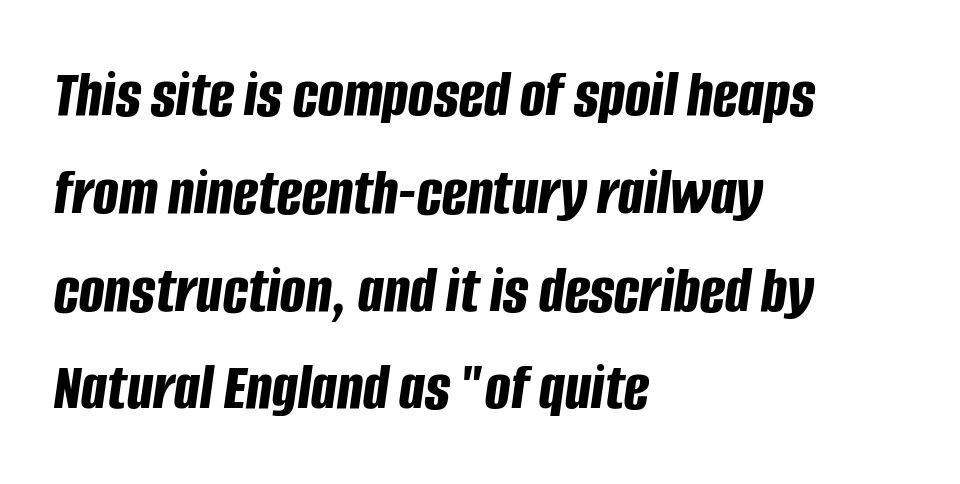
When letters slant like this, we call the style italic. Every letter is thick-stroked: bold, no question. Proportional: the letters do not fall into vertical columns. Short note: letters normally spaced. Baseline-to-baseline distance is the conventional proportion of letter height. Words float on clear page, feet unadorned.
